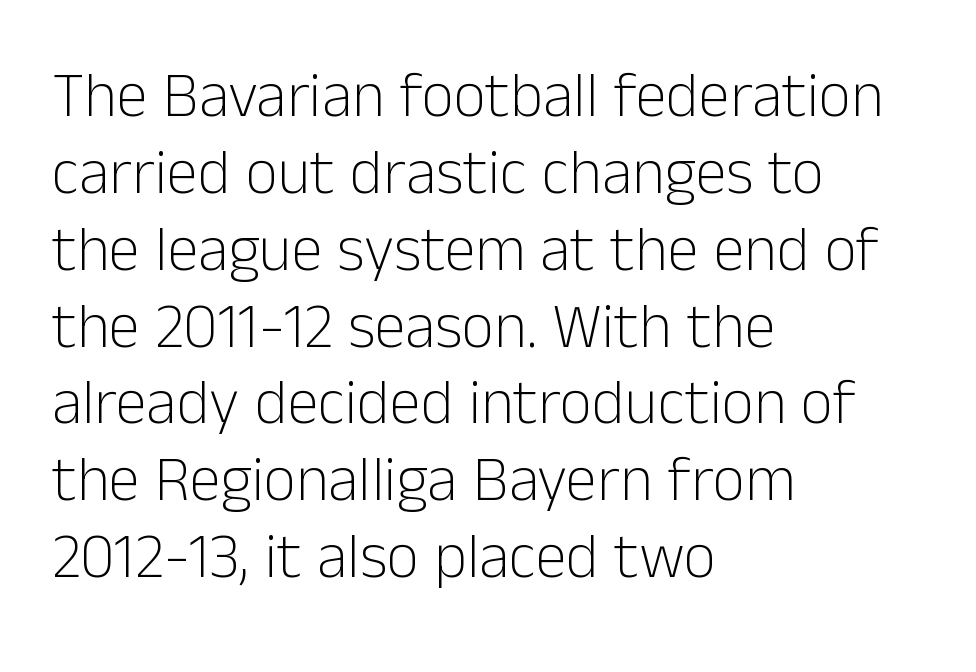
Q: Is the text bold? A: No.
Q: Is the text italic (slanted)? A: No, it is upright.
Q: Is the typeface a serif or a sans-serif typeface? A: Sans-serif.
Q: Is the text underlined? A: No.
Q: How is the paragraph aligned? A: Left-aligned.
Q: Is the spacing between letters normal or unusually wide? A: Normal.
Q: Width (condensed, normal, or wide)? A: Normal.
Q: Stroke contrast? A: Low.
Q: x-height? A: Medium.
Q: Monospaced? A: No.
